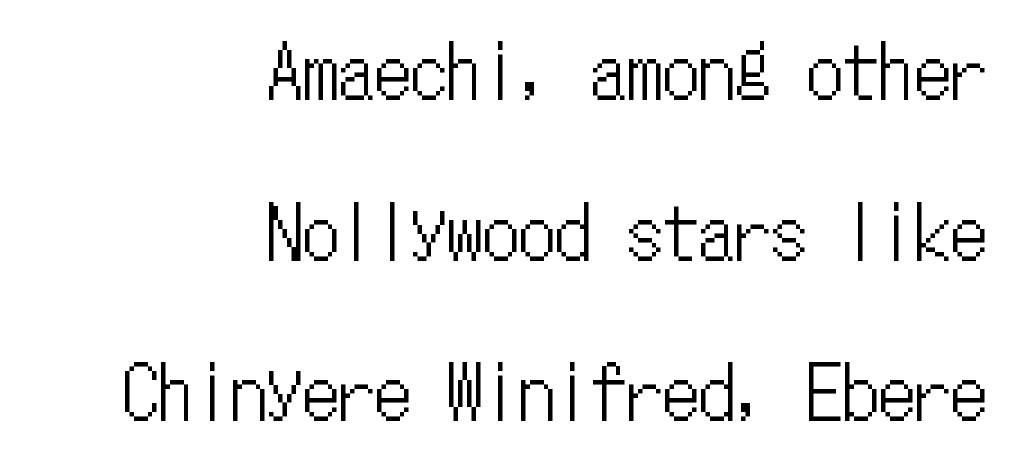
Q: Is the text italic (slanted)? A: No, it is upright.
Q: Is the text underlined? A: No.
Q: How is the paragraph aligned? A: Right-aligned.
Q: Is the spacing between letters normal or unusually wide? A: Normal.
Q: Is the spacing between lines tight, normal or loose? A: Loose.
Q: Width (condensed, normal, or wide)? A: Condensed.
Q: Stroke contrast? A: Low.
Q: x-height? A: Medium.
Q: Monospaced? A: Yes.
